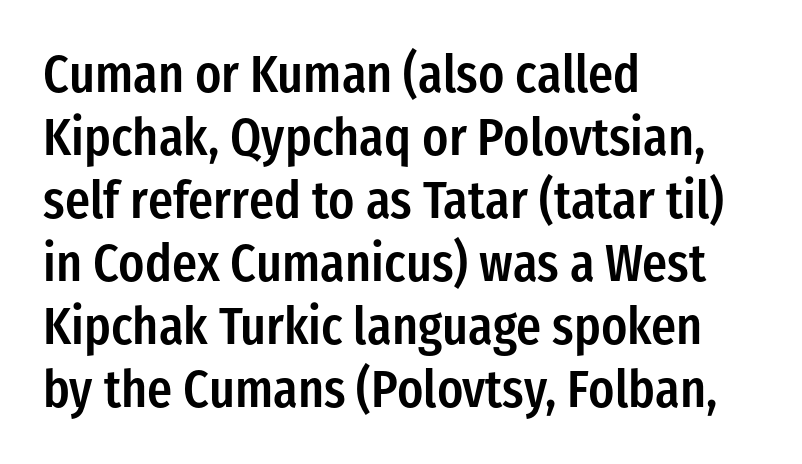
Does extra space separate the letters? No, they use regular spacing. The letters advance in unequal steps, a hallmark of proportional type. Stroke terminals: plain, sans-serif. Decoration check: the copy has no underline. The lettering stays uniformly vertical, giving the passage a roman look.
